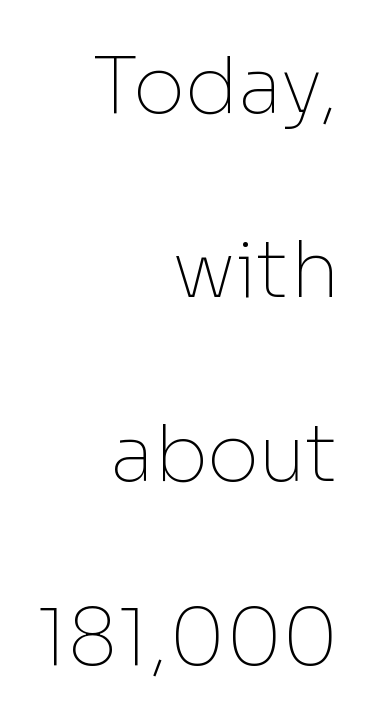
{"serif": "no", "italic": "no", "bold": "no", "weight": "thin", "width": "normal", "stroke_contrast": "low", "x_height": "medium", "monospaced": "no", "underline": "no", "align": "right", "line_spacing": "loose", "line_spacing_ratio": 2.33, "letter_spacing": "normal", "letter_spacing_em": 0.0, "glyph_px": 79}
